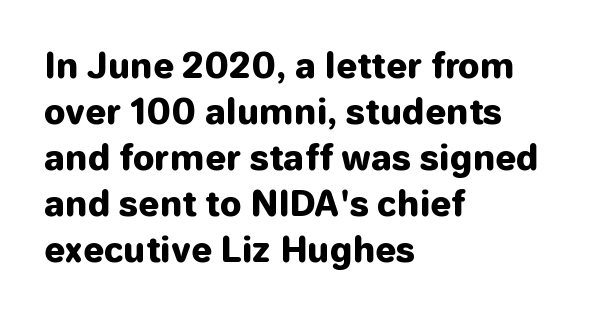
Q: Is the text bold? A: Yes.
Q: Is the text italic (slanted)? A: No, it is upright.
Q: Is the typeface a serif or a sans-serif typeface? A: Sans-serif.
Q: Is the text underlined? A: No.
Q: How is the paragraph aligned? A: Left-aligned.
Q: Is the spacing between letters normal or unusually wide? A: Normal.
Q: Is the spacing between lines tight, normal or loose? A: Normal.
Q: Width (condensed, normal, or wide)? A: Normal.
Q: Stroke contrast? A: Low.
Q: x-height? A: Medium.
Q: Monospaced? A: No.
